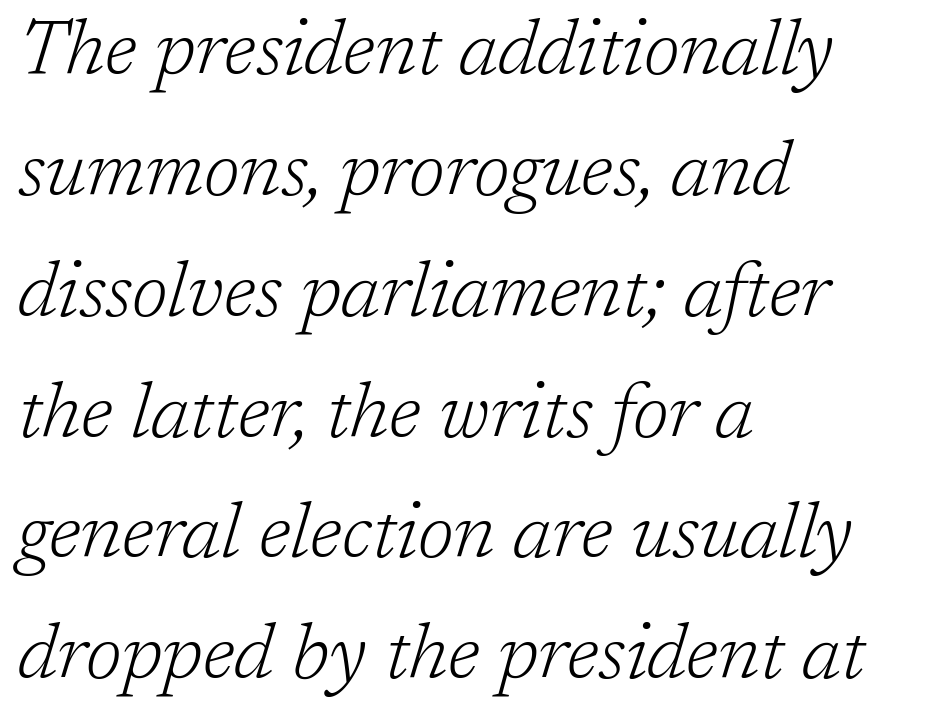
{"serif": "yes", "italic": "yes", "lean": "right", "slant_degrees": 17, "bold": "no", "weight": "light", "width": "normal", "stroke_contrast": "low", "x_height": "medium", "monospaced": "no", "underline": "no", "align": "left", "line_spacing": "normal", "line_spacing_ratio": 1.59, "letter_spacing": "normal", "letter_spacing_em": 0.0, "glyph_px": 76}
